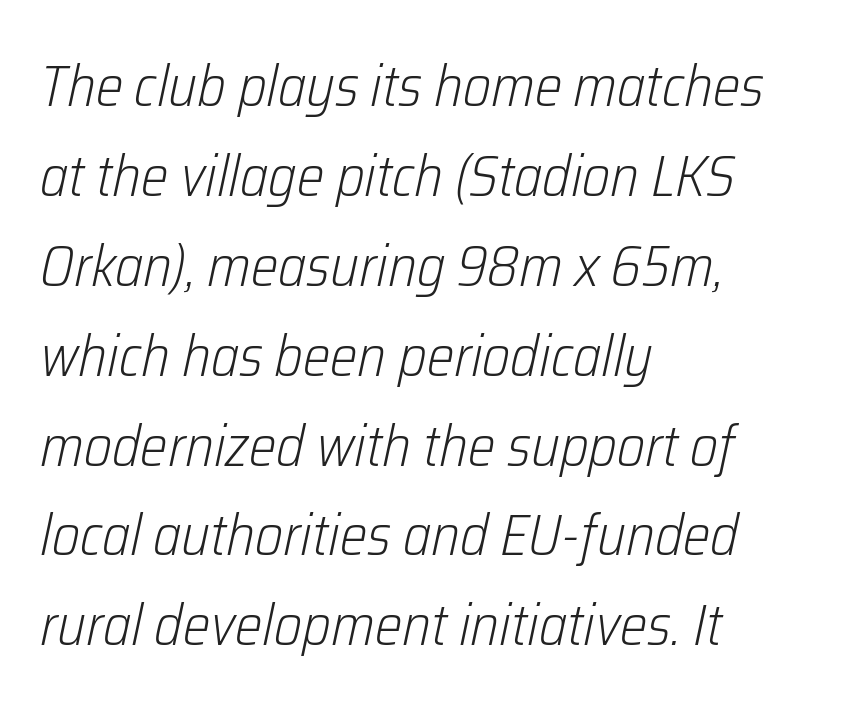
Q: Is the text bold? A: No.
Q: Is the text italic (slanted)? A: Yes, it leans right by about 12 degrees.
Q: Is the text underlined? A: No.
Q: How is the paragraph aligned? A: Left-aligned.
Q: Is the spacing between letters normal or unusually wide? A: Normal.
Q: Is the spacing between lines tight, normal or loose? A: Normal.
Q: Width (condensed, normal, or wide)? A: Condensed.
Q: Stroke contrast? A: Low.
Q: x-height? A: Medium.
Q: Monospaced? A: No.
